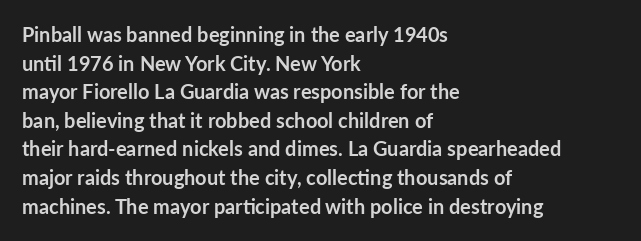
Q: Is the text bold? A: Yes.
Q: Is the text italic (slanted)? A: No, it is upright.
Q: Is the text underlined? A: No.
Q: How is the paragraph aligned? A: Left-aligned.
Q: Is the spacing between letters normal or unusually wide? A: Normal.
Q: Is the spacing between lines tight, normal or loose? A: Normal.
